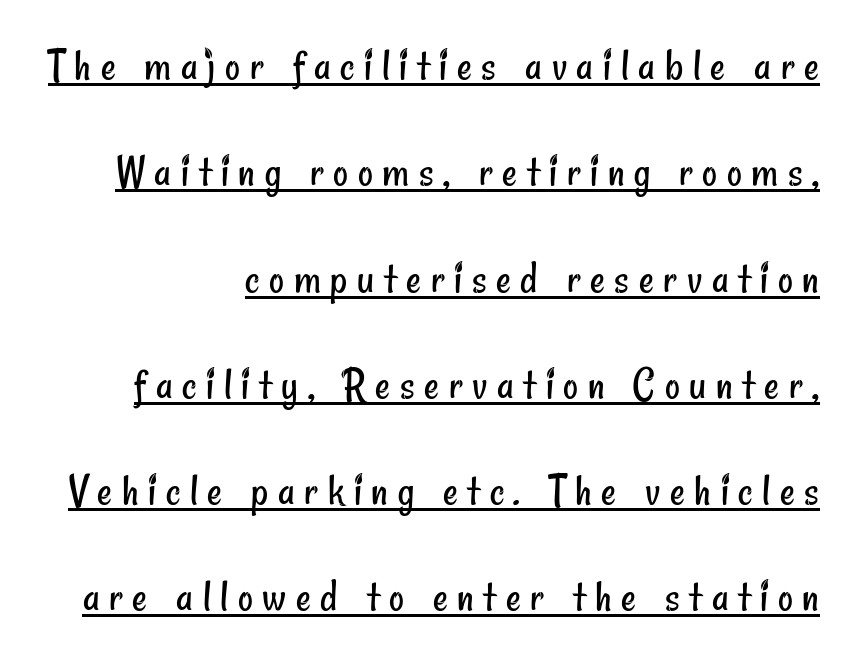
What's the leading like? Stretched, with rows far apart. Check where the strokes stop: nothing finishes them off — pure sans. Note the varied advance widths — an 'i' is clearly narrower than an 'm'. A flush-right, rag-left setting is used for this passage. Notice how a bar underscores the lettering throughout. Glyph-to-glyph distance is far greater than everyday printed text.
